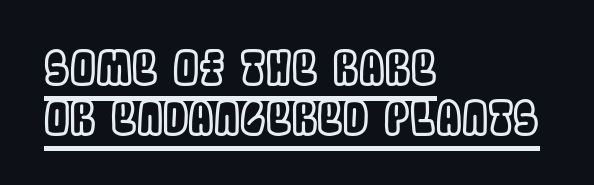
Q: Is the text italic (slanted)? A: No, it is upright.
Q: Is the text underlined? A: Yes.
Q: How is the paragraph aligned? A: Left-aligned.
Q: Is the spacing between letters normal or unusually wide? A: Normal.
Q: Is the spacing between lines tight, normal or loose? A: Tight.
Q: Width (condensed, normal, or wide)? A: Condensed.
Q: x-height? A: Large.
Q: Monospaced? A: No.
